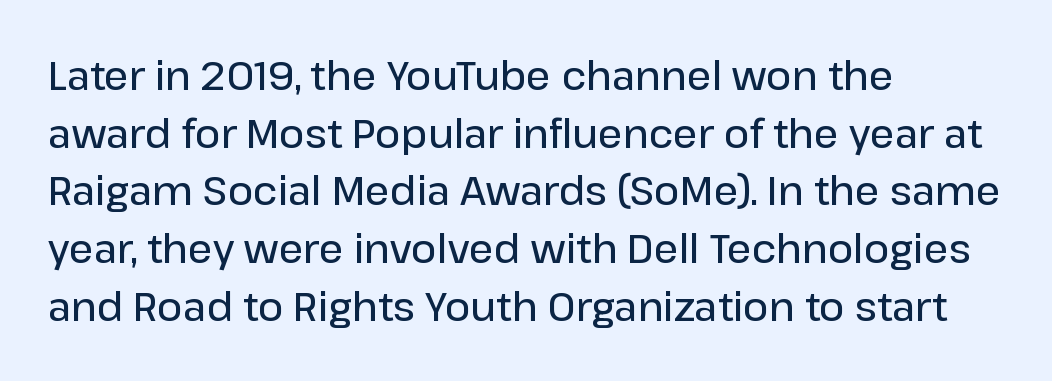
Q: Is the text bold? A: Semi-bold.
Q: Is the text italic (slanted)? A: No, it is upright.
Q: Is the typeface a serif or a sans-serif typeface? A: Sans-serif.
Q: Is the text underlined? A: No.
Q: How is the paragraph aligned? A: Left-aligned.
Q: Is the spacing between letters normal or unusually wide? A: Normal.
Q: Is the spacing between lines tight, normal or loose? A: Normal.
Q: Width (condensed, normal, or wide)? A: Normal.
Q: Stroke contrast? A: Low.
Q: x-height? A: Medium.
Q: Monospaced? A: No.
